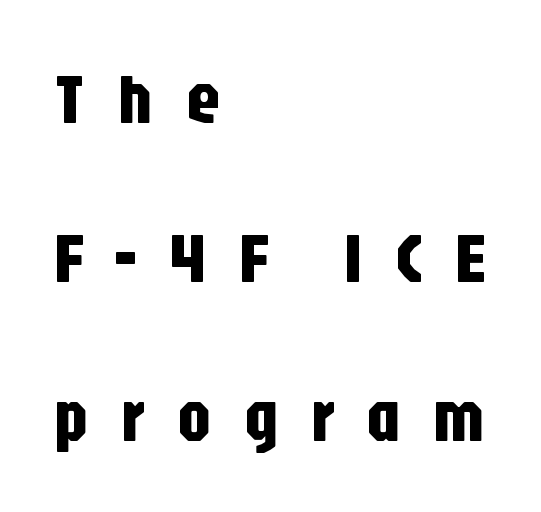
The image shows 70 px condensed sans-serif type, upright; set left-aligned, loose line spacing (2.27x), unusually wide letter spacing (+0.45 em), not underlined; low stroke contrast and a large x-height.
